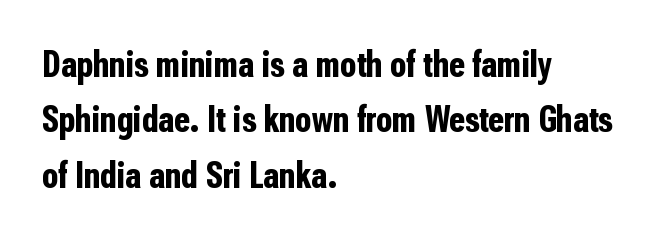
{"serif": "no", "italic": "no", "bold": "yes", "weight": "bold", "width": "condensed", "stroke_contrast": "low", "x_height": "medium", "monospaced": "no", "underline": "no", "align": "left", "line_spacing": "normal", "line_spacing_ratio": 1.5, "letter_spacing": "normal", "letter_spacing_em": 0.0, "glyph_px": 37}
